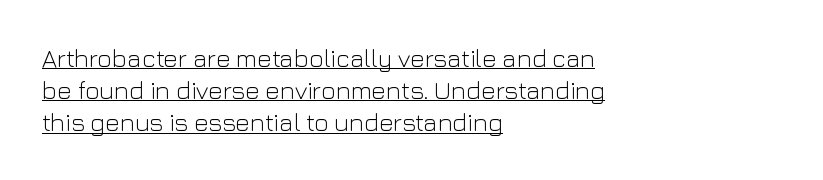
{"italic": "no", "bold": "no", "underline": "yes", "align": "left", "line_spacing": "normal", "line_spacing_ratio": 1.29, "letter_spacing": "normal", "letter_spacing_em": 0.0, "glyph_px": 25}
